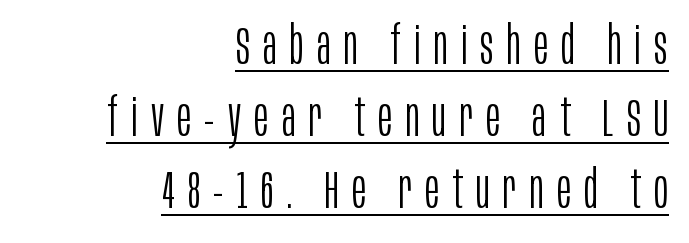
Q: Is the text bold? A: No.
Q: Is the text italic (slanted)? A: No, it is upright.
Q: Is the typeface a serif or a sans-serif typeface? A: Sans-serif.
Q: Is the text underlined? A: Yes.
Q: How is the paragraph aligned? A: Right-aligned.
Q: Is the spacing between letters normal or unusually wide? A: Unusually wide.
Q: Is the spacing between lines tight, normal or loose? A: Normal.
Q: Width (condensed, normal, or wide)? A: Condensed.
Q: Stroke contrast? A: Low.
Q: x-height? A: Large.
Q: Monospaced? A: No.
